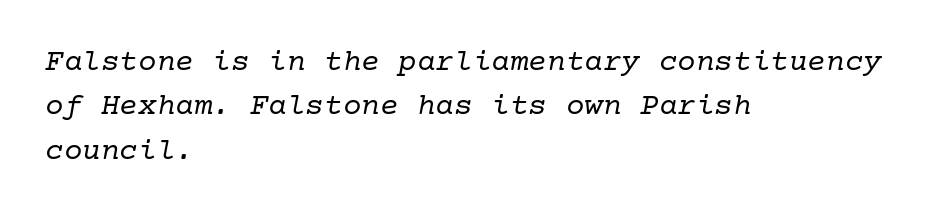
Q: Is the text bold? A: No.
Q: Is the text italic (slanted)? A: Yes, it leans right by about 10 degrees.
Q: Is the typeface a serif or a sans-serif typeface? A: Serif.
Q: Is the text underlined? A: No.
Q: How is the paragraph aligned? A: Left-aligned.
Q: Is the spacing between letters normal or unusually wide? A: Normal.
Q: Is the spacing between lines tight, normal or loose? A: Normal.
Q: Width (condensed, normal, or wide)? A: Normal.
Q: Stroke contrast? A: Low.
Q: x-height? A: Medium.
